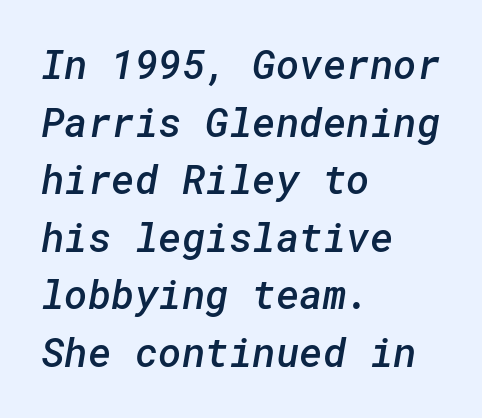
Look at the bottom of the vertical strokes: they stop flat, with no serifs. If you drew a ruler down the left edge, every line would touch it. This rendering features lettering with no underline. Interline gaps are of average width in this sample. The gaps between neighbouring characters are ordinary and unremarkable. Weight check: semibold — heavier than regular, not quite bold.
